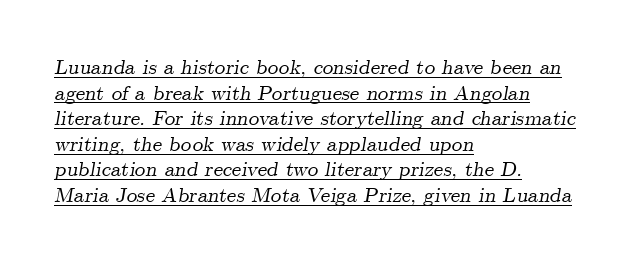
Q: Is the text italic (slanted)? A: Yes, it leans right by about 9 degrees.
Q: Is the text underlined? A: Yes.
Q: How is the paragraph aligned? A: Left-aligned.
Q: Is the spacing between letters normal or unusually wide? A: Normal.
